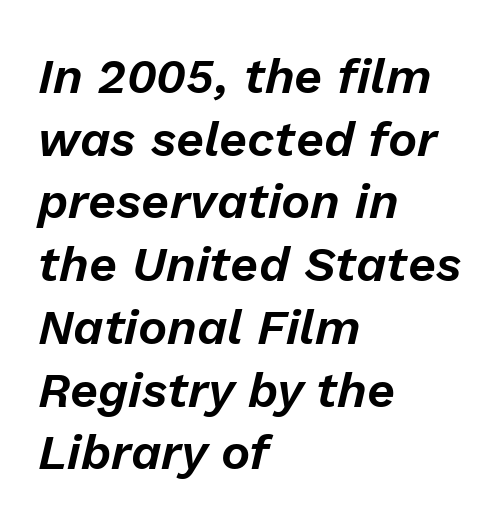
{"italic": "yes", "lean": "right", "slant_degrees": 13, "width": "normal", "stroke_contrast": "low", "x_height": "medium", "monospaced": "no", "underline": "no", "align": "left", "line_spacing": "normal", "line_spacing_ratio": 1.28, "letter_spacing": "normal", "letter_spacing_em": 0.0, "glyph_px": 49}
